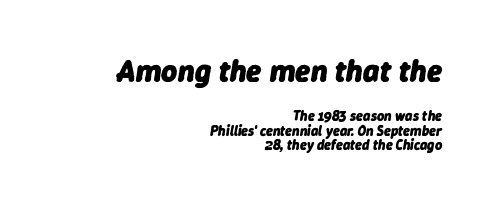
Spacing between characters is what you'd get straight out of the box. The lettering tilts uniformly, giving the passage an italic look. Teacher's note: observe the even right margin — that is flush-right alignment. Reading top to bottom, the characters get smaller at the block break.
